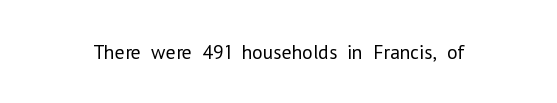
Q: Is the text bold? A: No.
Q: Is the text italic (slanted)? A: No, it is upright.
Q: Is the text underlined? A: No.
Q: Is the spacing between letters normal or unusually wide? A: Normal.
